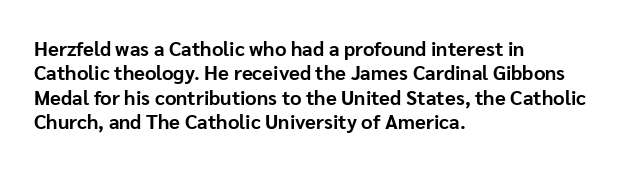
The image shows 20 px bold type, upright; set left-aligned, line spacing 1.22x, normal letter spacing, not underlined.
